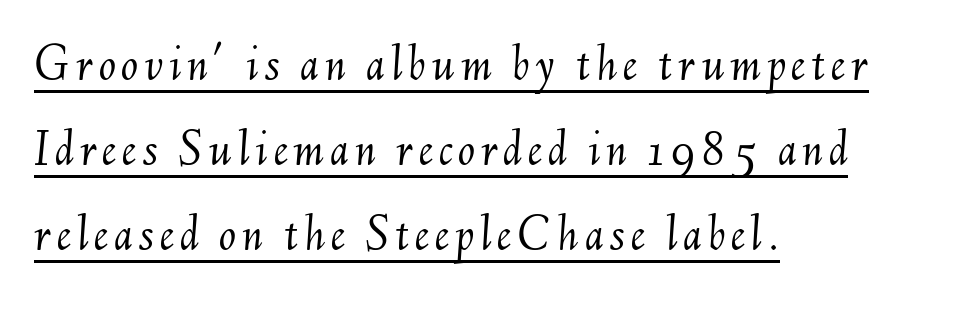
Q: Is the text bold? A: No.
Q: Is the text italic (slanted)? A: Yes, it leans right by about 6 degrees.
Q: Is the text underlined? A: Yes.
Q: How is the paragraph aligned? A: Left-aligned.
Q: Is the spacing between lines tight, normal or loose? A: Normal.
Q: Width (condensed, normal, or wide)? A: Normal.
Q: Stroke contrast? A: Medium.
Q: x-height? A: Small.
Q: Monospaced? A: No.
